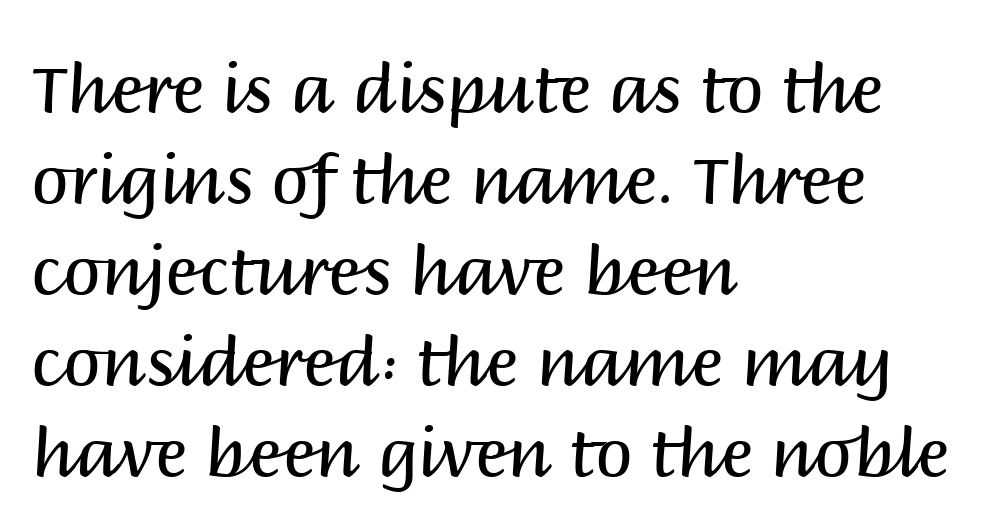
Do the characters align in a grid? No, the font is proportional. Compared with a centered layout, this one pins lines to the left instead. Vertically, the passage feels balanced, rows spaced as you'd expect.
